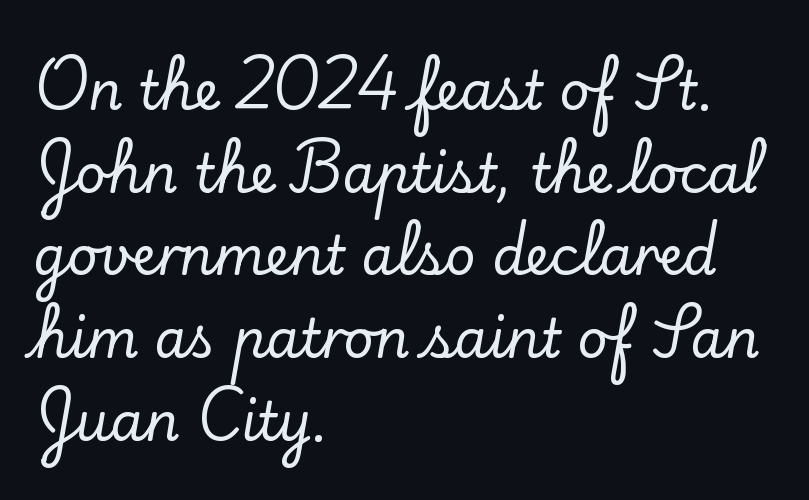
{"serif": "yes", "width": "normal", "stroke_contrast": "low", "x_height": "small", "monospaced": "no", "underline": "no", "align": "left", "line_spacing": "normal", "line_spacing_ratio": 1.56, "letter_spacing": "normal", "letter_spacing_em": 0.0, "glyph_px": 53}
